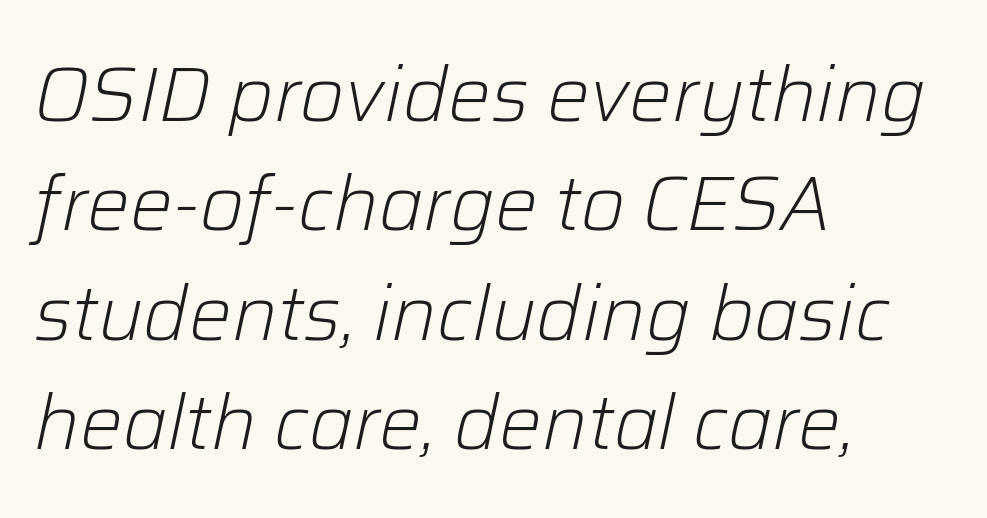
{"italic": "yes", "lean": "right", "slant_degrees": 12, "bold": "no", "weight": "light", "width": "normal", "stroke_contrast": "low", "x_height": "medium", "monospaced": "no", "underline": "no", "align": "left", "line_spacing": "normal", "line_spacing_ratio": 1.44, "letter_spacing": "normal", "letter_spacing_em": 0.0, "glyph_px": 76}
